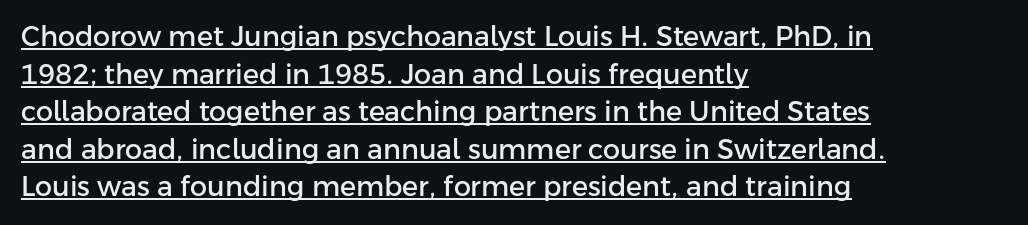
{"italic": "no", "underline": "yes", "align": "left", "line_spacing": "normal", "line_spacing_ratio": 1.39, "letter_spacing": "normal", "letter_spacing_em": 0.0, "glyph_px": 27}
